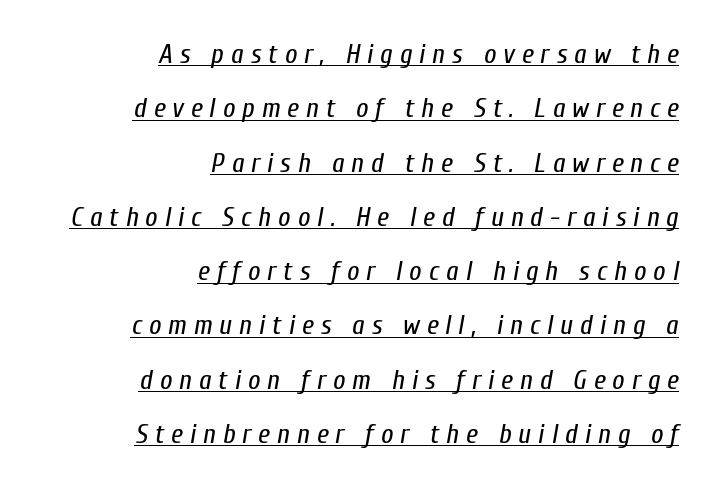
The image shows 27 px text type, italic (leaning right); set right-aligned, loose line spacing (2.01x), unusually wide letter spacing (+0.26 em), underlined.
